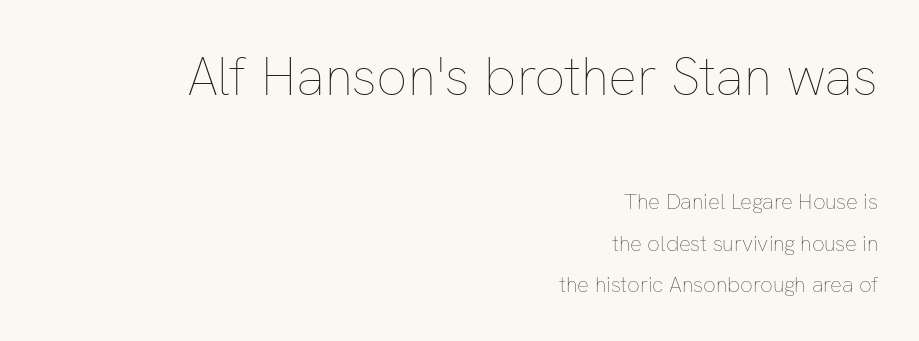
Q: Is the text bold? A: No.
Q: Is the text italic (slanted)? A: No, it is upright.
Q: Is the text underlined? A: No.
Q: How is the paragraph aligned? A: Right-aligned.
Q: Is the spacing between letters normal or unusually wide? A: Normal.
Q: Is the spacing between lines tight, normal or loose? A: Loose.
Q: Which block of text is set in a larger size, the first (top) or the second (bottom)? A: The first (top) one.
Q: Width (condensed, normal, or wide)? A: Normal.
Q: Stroke contrast? A: Low.
Q: x-height? A: Medium.
Q: Monospaced? A: No.
